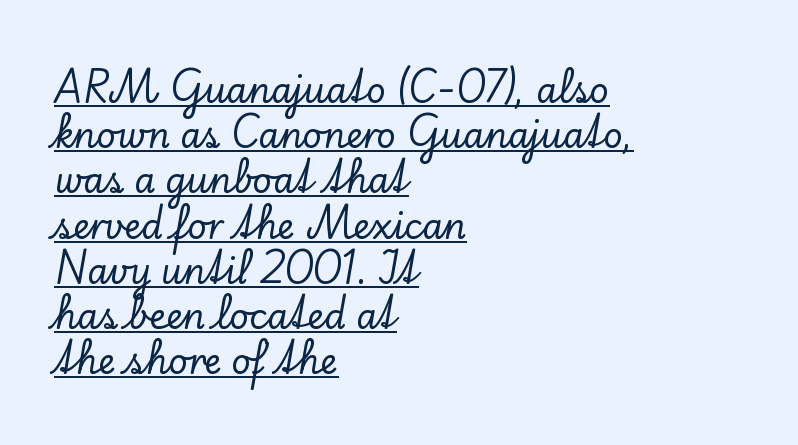
Like a heading marked for emphasis, these lines bear an underscore. Left-aligned paragraph, ragged on the right. The line-height multiplier appears to be the usual default.
